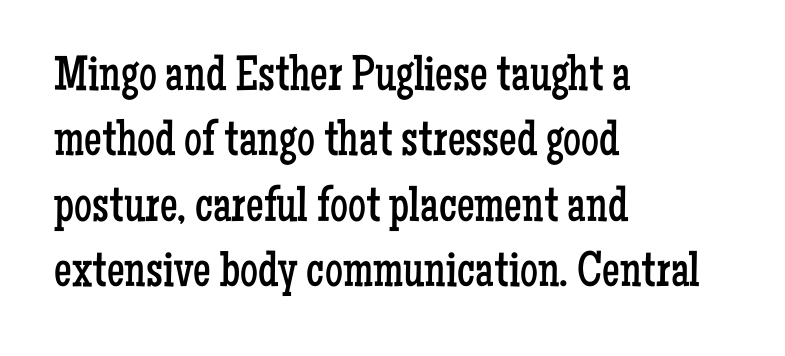
Beneath every word, the page is bare. Nope, not italic — everything's standing straight. Do the characters align in a grid? No, the font is proportional. Characters follow at the spacing the type designer built in.
